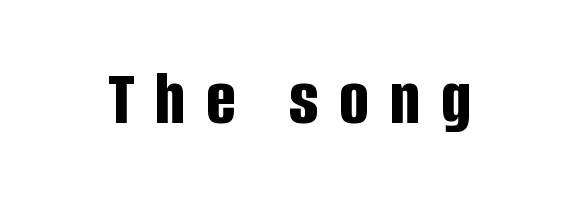
{"serif": "no", "italic": "no", "bold": "yes", "weight": "bold", "width": "condensed", "stroke_contrast": "low", "x_height": "large", "monospaced": "no", "underline": "no", "letter_spacing": "wide", "letter_spacing_em": 0.26, "glyph_px": 79}
